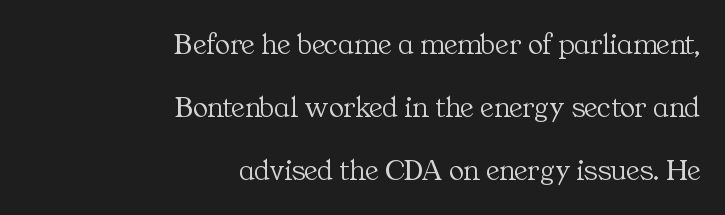
Each letter keeps its own natural width here, so spacing adapts to shape. Teacher's note: observe the even right margin — that is flush-right alignment. Leading is clearly above the norm, producing a sparse column. Weight: not bold — regular or lighter. Quick note: not italic, upright. Quick note: underline off.
